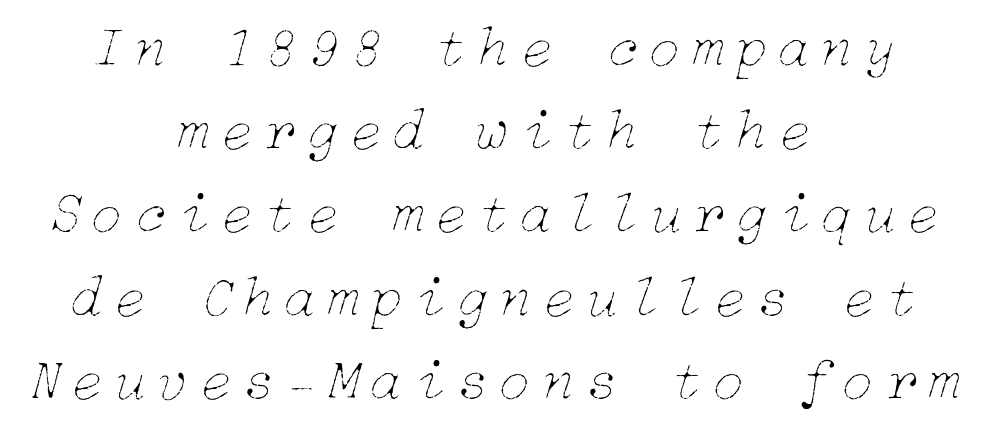
The rag falls on both sides of this text block equally. Any mark beneath the type? The region is blank. Baseline-to-baseline distance is the conventional proportion of letter height. This is not heavy type; no bold has been used. Compared with ordinary roman type, these characters are visibly tilted.
